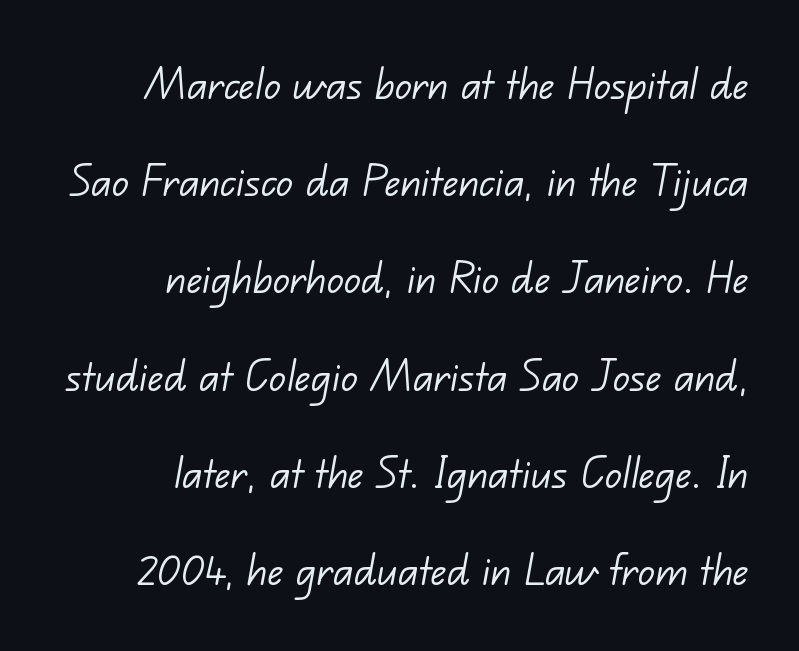
The rendering uses natural spacing where letterforms have individual widths. Summary of weight: not heavy and not bold. I'd call this a sans setting — the letters go barefoot. Words float on clear page, feet unadorned.
